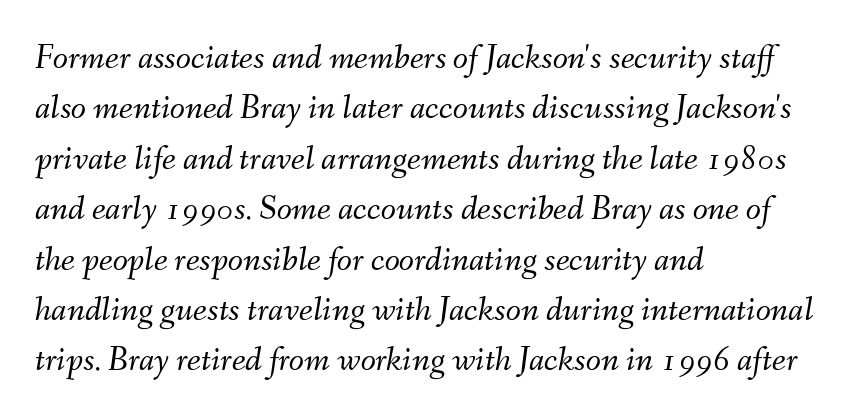
Nobody touched the tracking dial on this one. The font sits on the lighter half of the weight spectrum, regular included. Italic? Definitely — the glyphs are oblique. The block of text has a typical density, with ordinary space between rows. The compositor pushed each line to the left boundary. The passage shown is not underscored anywhere.
